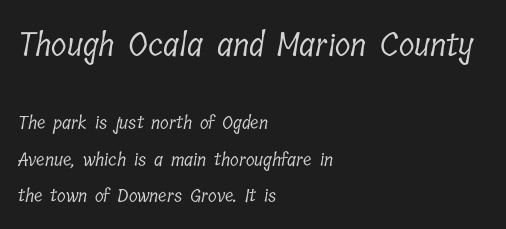
Proportional: the letters do not fall into vertical columns. The line texture is even and compact thanks to regular tracking. Bare-footed words on every line. Old-style or modern, the face here clearly has serifs. The line-height multiplier appears high, well above default. Block one is the big one; block two sits smaller underneath.
